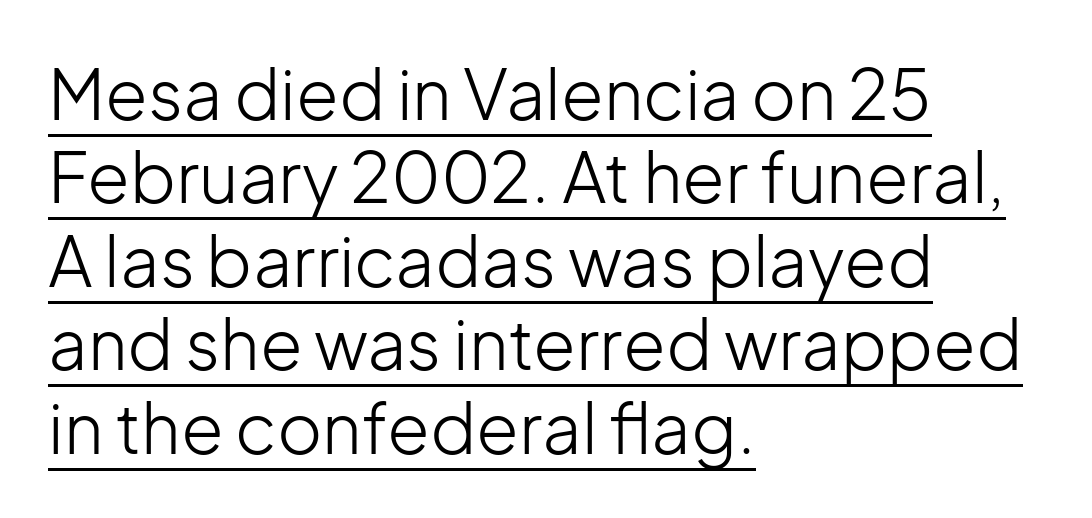
Q: Is the text bold? A: No.
Q: Is the text italic (slanted)? A: No, it is upright.
Q: Is the typeface a serif or a sans-serif typeface? A: Sans-serif.
Q: Is the text underlined? A: Yes.
Q: How is the paragraph aligned? A: Left-aligned.
Q: Is the spacing between letters normal or unusually wide? A: Normal.
Q: Width (condensed, normal, or wide)? A: Normal.
Q: Stroke contrast? A: Low.
Q: x-height? A: Medium.
Q: Monospaced? A: No.
